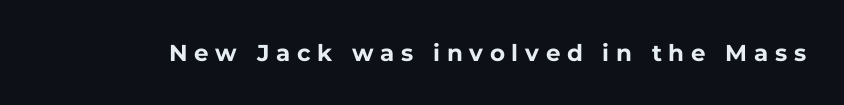
{"italic": "no", "bold": "yes", "underline": "no", "letter_spacing": "wide", "letter_spacing_em": 0.29, "glyph_px": 23}
